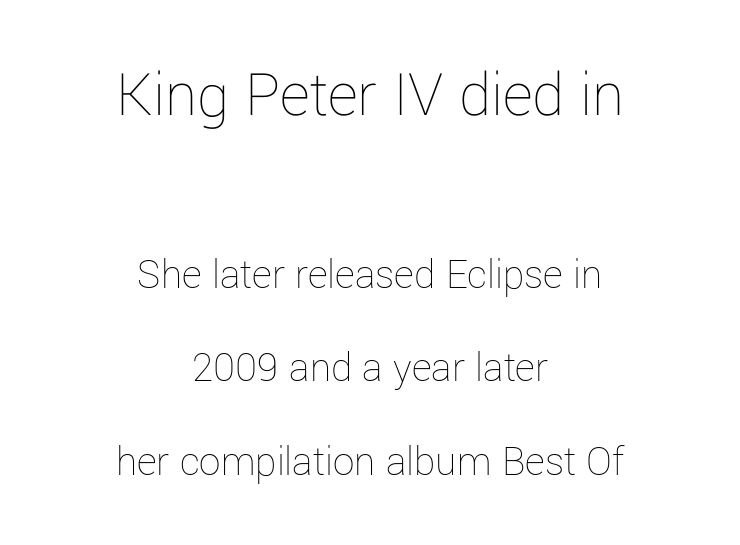
The image shows 65 px thin type, upright; set centered, loose line spacing (2.18x), normal letter spacing, not underlined; the first (top) block is 1.51x larger; low stroke contrast and a medium x-height.
